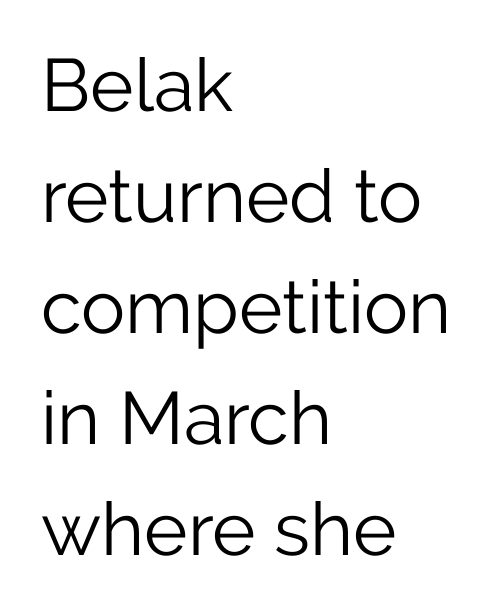
The image shows 74 px light sans-serif type, upright; set left-aligned, normal line spacing (1.5x), normal letter spacing, not underlined; low stroke contrast and a medium x-height.
